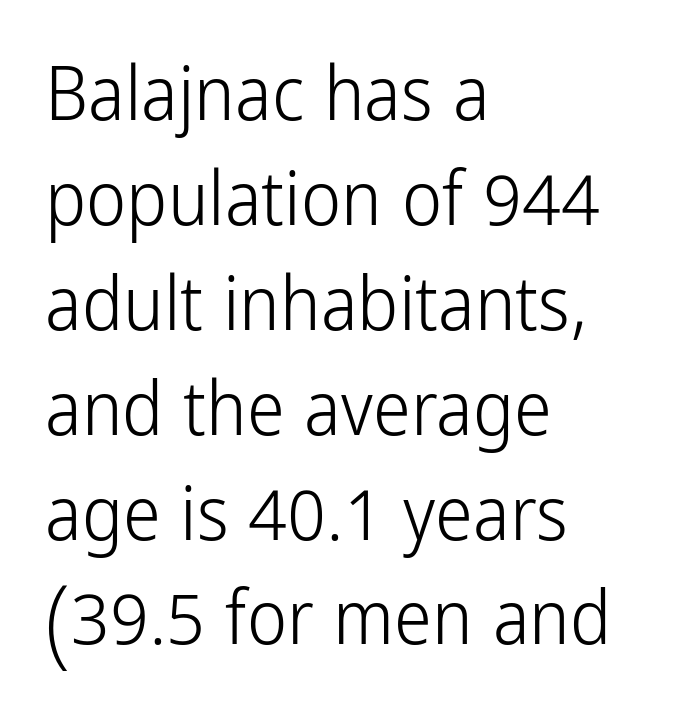
Q: Is the text bold? A: No.
Q: Is the text italic (slanted)? A: No, it is upright.
Q: Is the typeface a serif or a sans-serif typeface? A: Sans-serif.
Q: Is the text underlined? A: No.
Q: How is the paragraph aligned? A: Left-aligned.
Q: Is the spacing between letters normal or unusually wide? A: Normal.
Q: Is the spacing between lines tight, normal or loose? A: Normal.
Q: Width (condensed, normal, or wide)? A: Condensed.
Q: Stroke contrast? A: Low.
Q: x-height? A: Medium.
Q: Monospaced? A: No.
